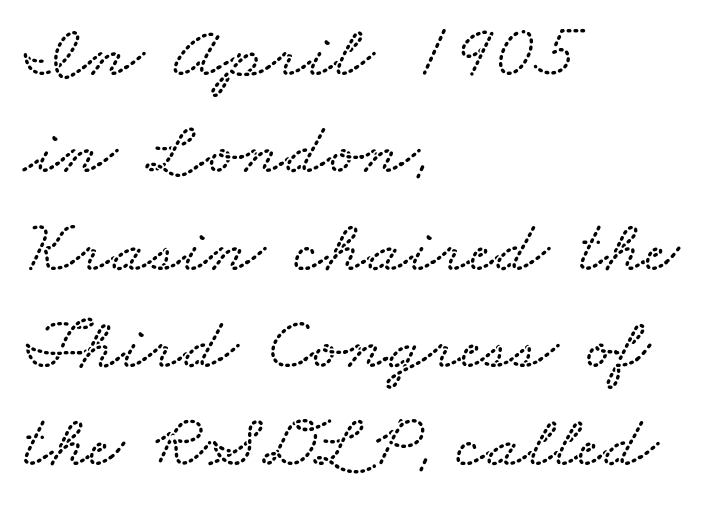
{"width": "wide", "stroke_contrast": "low", "x_height": "small", "monospaced": "no", "underline": "no", "align": "left", "line_spacing": "normal", "line_spacing_ratio": 1.3, "letter_spacing": "normal", "letter_spacing_em": 0.0, "glyph_px": 75}
